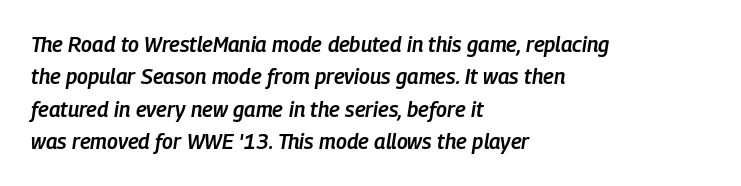
Q: Is the text bold? A: Semi-bold.
Q: Is the text italic (slanted)? A: Yes, it leans right by about 9 degrees.
Q: Is the text underlined? A: No.
Q: How is the paragraph aligned? A: Left-aligned.
Q: Is the spacing between letters normal or unusually wide? A: Normal.
Q: Is the spacing between lines tight, normal or loose? A: Normal.
